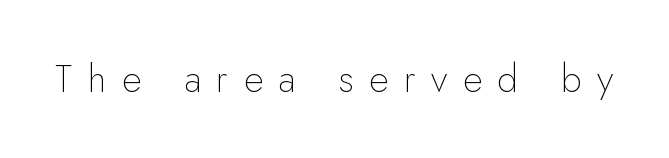
{"serif": "no", "italic": "no", "bold": "no", "weight": "thin", "width": "normal", "stroke_contrast": "low", "x_height": "small", "monospaced": "no", "underline": "no", "letter_spacing": "wide", "letter_spacing_em": 0.41, "glyph_px": 38}
